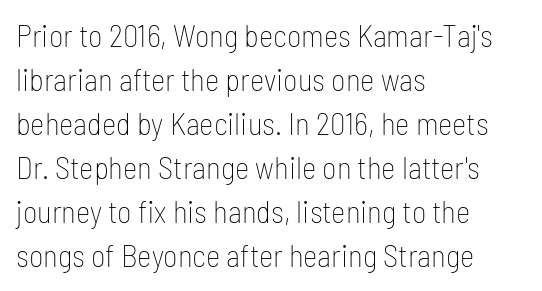
{"serif": "no", "italic": "no", "bold": "no", "weight": "thin", "width": "condensed", "stroke_contrast": "low", "x_height": "medium", "monospaced": "no", "underline": "no", "align": "left", "line_spacing": "normal", "line_spacing_ratio": 1.42, "letter_spacing": "normal", "letter_spacing_em": 0.0, "glyph_px": 31}
